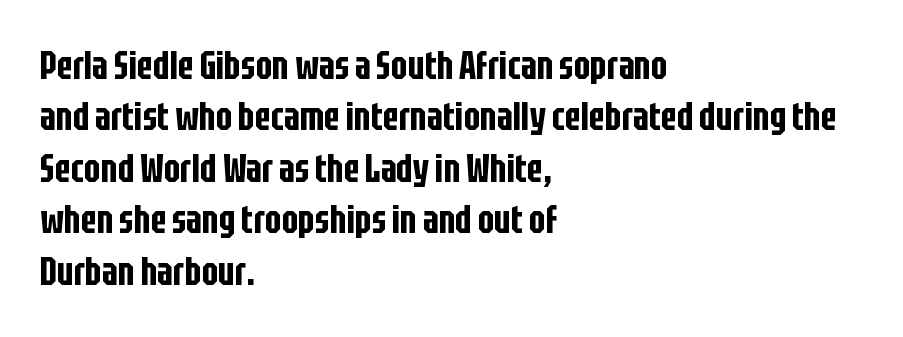
{"serif": "no", "italic": "no", "width": "condensed", "stroke_contrast": "low", "x_height": "large", "monospaced": "no", "underline": "no", "align": "left", "line_spacing": "normal", "line_spacing_ratio": 1.32, "letter_spacing": "normal", "letter_spacing_em": 0.0, "glyph_px": 39}
